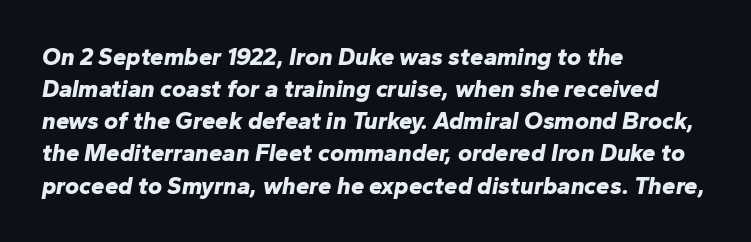
Slant detected: the letters are inclined. Just letters on the line, the space beneath them empty. A typesetter would call this zero additional tracking. As a designer I'd log this as weight 700, bold. Line spacing here is normal. This rendering uses left alignment, leaving the right contour irregular.
